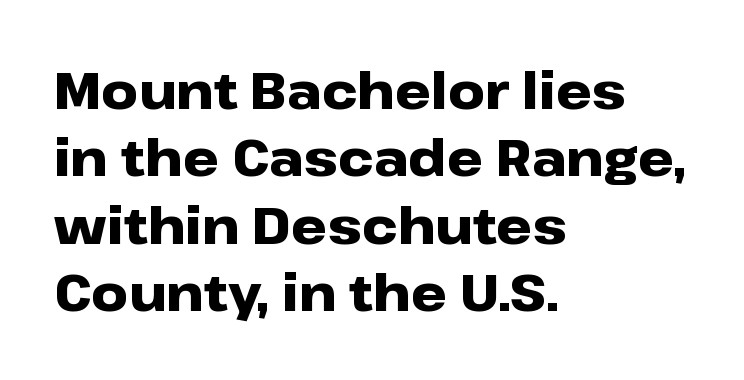
{"serif": "no", "italic": "no", "bold": "yes", "weight": "heavy", "width": "wide", "stroke_contrast": "low", "x_height": "medium", "monospaced": "no", "underline": "no", "align": "left", "line_spacing": "normal", "line_spacing_ratio": 1.32, "letter_spacing": "normal", "letter_spacing_em": 0.0, "glyph_px": 51}
